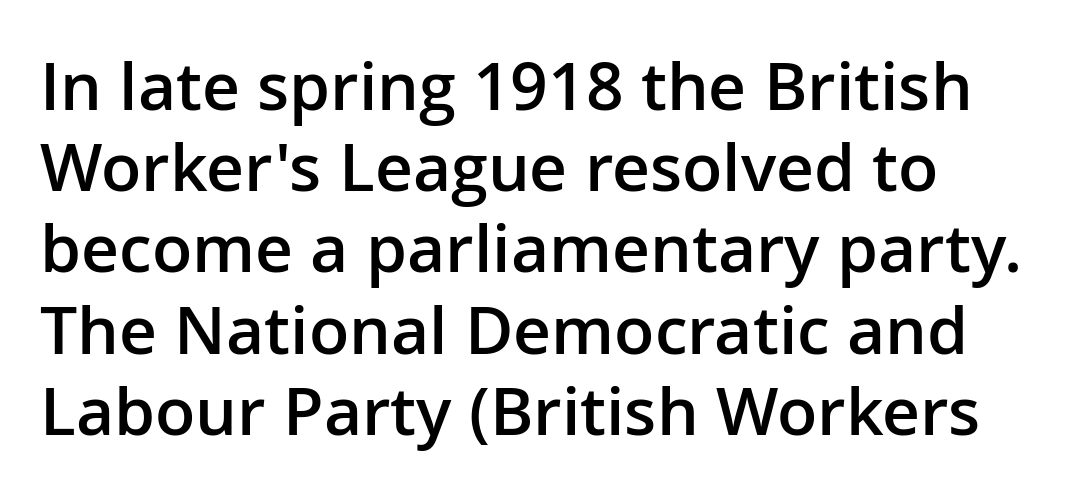
The passage shown is typed in a proportional face where columns would drift. The paragraph has a hard left edge and a soft right edge. Each word holds together tightly as a unit, with standard inter-letter gaps. This sample uses an upright cut, with every glyph sitting square on the baseline. Classification — sans serif. Unmarked baselines from the first word to the last.
